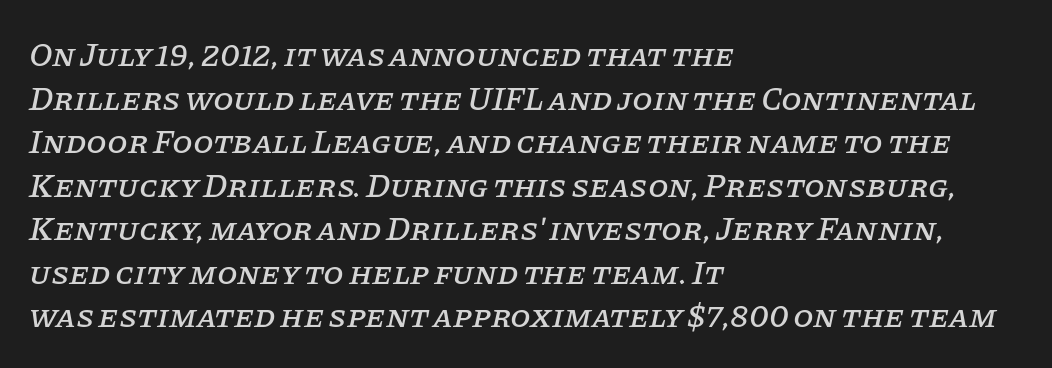
Q: Is the text italic (slanted)? A: Yes, it leans right by about 11 degrees.
Q: Is the typeface a serif or a sans-serif typeface? A: Serif.
Q: Is the text underlined? A: No.
Q: How is the paragraph aligned? A: Left-aligned.
Q: Is the spacing between letters normal or unusually wide? A: Normal.
Q: Is the spacing between lines tight, normal or loose? A: Normal.
Q: Width (condensed, normal, or wide)? A: Normal.
Q: Stroke contrast? A: Low.
Q: x-height? A: Large.
Q: Monospaced? A: No.
